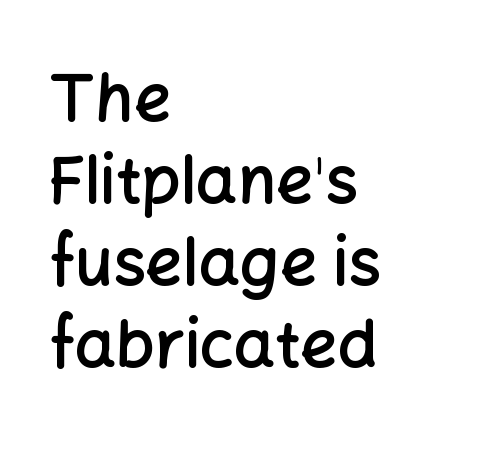
Q: Is the text bold? A: Semi-bold.
Q: Is the text italic (slanted)? A: No, it is upright.
Q: Is the typeface a serif or a sans-serif typeface? A: Sans-serif.
Q: Is the text underlined? A: No.
Q: How is the paragraph aligned? A: Left-aligned.
Q: Is the spacing between letters normal or unusually wide? A: Normal.
Q: Is the spacing between lines tight, normal or loose? A: Normal.
Q: Width (condensed, normal, or wide)? A: Normal.
Q: Stroke contrast? A: Low.
Q: x-height? A: Medium.
Q: Monospaced? A: No.
